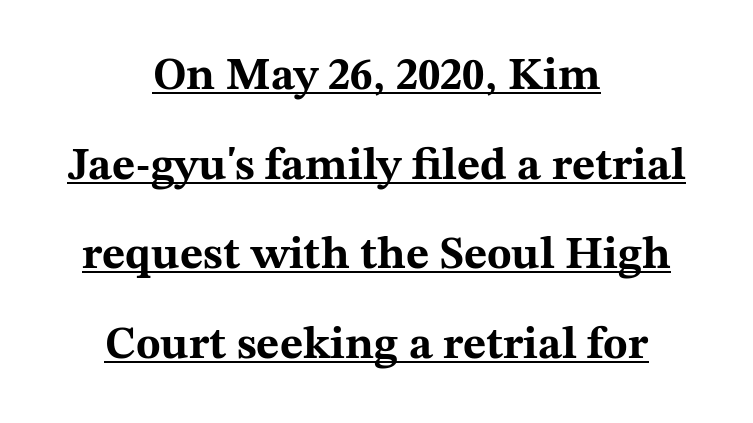
Q: Is the text bold? A: Yes.
Q: Is the text italic (slanted)? A: No, it is upright.
Q: Is the typeface a serif or a sans-serif typeface? A: Serif.
Q: Is the text underlined? A: Yes.
Q: How is the paragraph aligned? A: Centered.
Q: Is the spacing between letters normal or unusually wide? A: Normal.
Q: Is the spacing between lines tight, normal or loose? A: Loose.
Q: Width (condensed, normal, or wide)? A: Wide.
Q: Stroke contrast? A: Medium.
Q: x-height? A: Medium.
Q: Monospaced? A: No.
